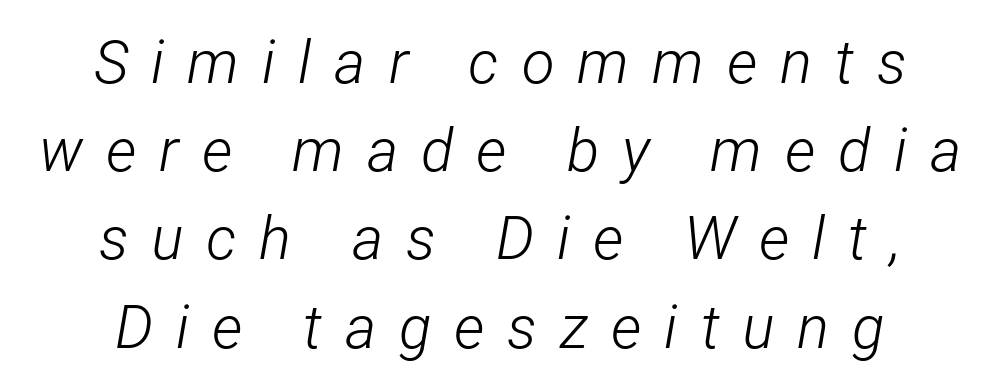
The image shows 60 px light, condensed type, italic (leaning right); set centered, normal line spacing (1.47x), unusually wide letter spacing (+0.38 em), not underlined; low stroke contrast and a medium x-height.
